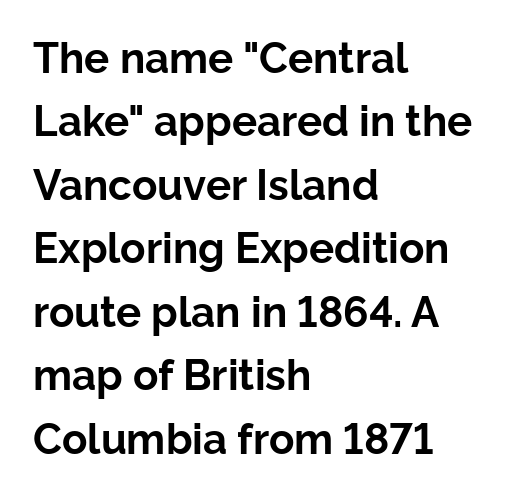
Q: Is the text bold? A: Yes.
Q: Is the text italic (slanted)? A: No, it is upright.
Q: Is the typeface a serif or a sans-serif typeface? A: Sans-serif.
Q: Is the text underlined? A: No.
Q: How is the paragraph aligned? A: Left-aligned.
Q: Is the spacing between letters normal or unusually wide? A: Normal.
Q: Is the spacing between lines tight, normal or loose? A: Normal.
Q: Width (condensed, normal, or wide)? A: Normal.
Q: Stroke contrast? A: Low.
Q: x-height? A: Medium.
Q: Monospaced? A: No.
